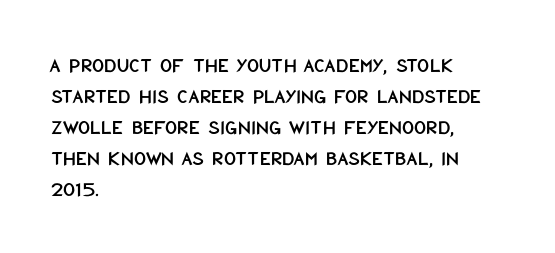
Q: Is the text italic (slanted)? A: No, it is upright.
Q: Is the text underlined? A: No.
Q: How is the paragraph aligned? A: Left-aligned.
Q: Is the spacing between letters normal or unusually wide? A: Normal.
Q: Is the spacing between lines tight, normal or loose? A: Normal.
